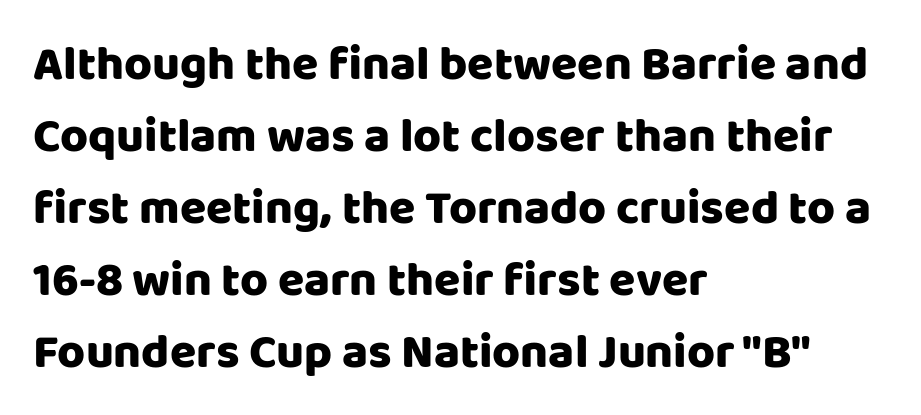
Caption: standard tracking, unaltered. Notice how the stems are strictly vertical — no italics here. Underline: absent. The block of text has a typical density, with ordinary space between rows.
